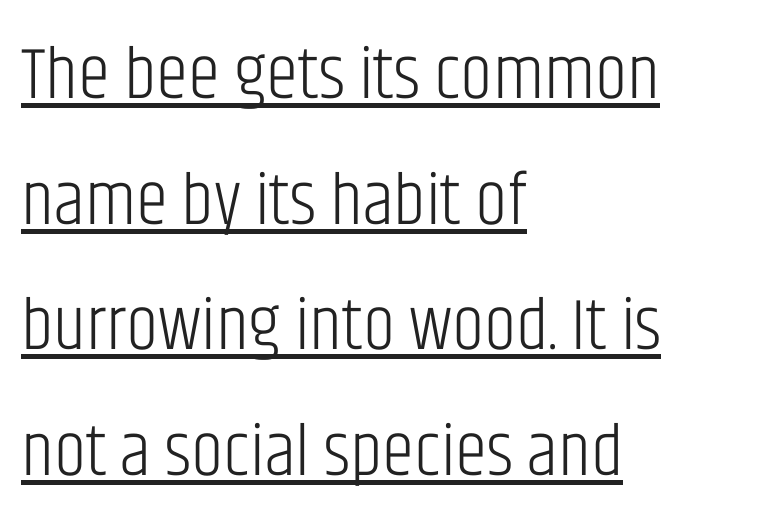
Caption: face not bold, strokes unweighted. The line texture is even and compact thanks to regular tracking. Is there an underline? Yes — a line sits under the letters. Here the designer chose a conventional face with non-uniform glyph widths.
